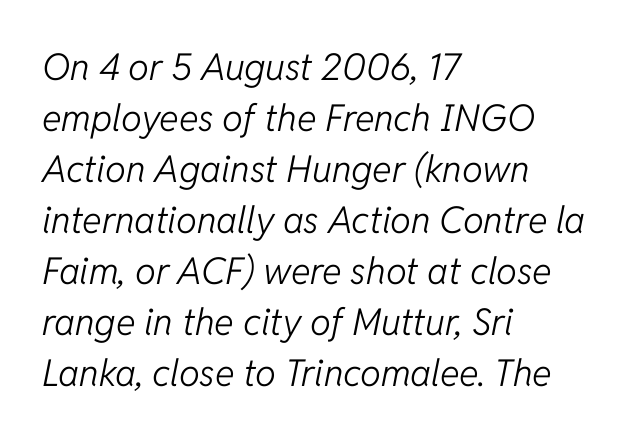
{"italic": "yes", "lean": "right", "slant_degrees": 11, "bold": "no", "weight": "light", "width": "normal", "stroke_contrast": "low", "x_height": "medium", "monospaced": "no", "underline": "no", "align": "left", "line_spacing": "normal", "line_spacing_ratio": 1.38, "letter_spacing": "normal", "letter_spacing_em": 0.0, "glyph_px": 37}
